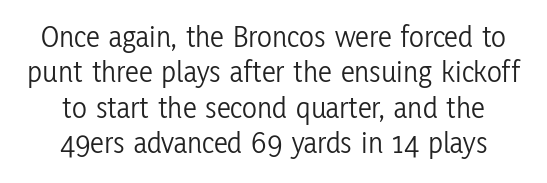
Q: Is the text bold? A: No.
Q: Is the text italic (slanted)? A: No, it is upright.
Q: Is the typeface a serif or a sans-serif typeface? A: Sans-serif.
Q: Is the text underlined? A: No.
Q: How is the paragraph aligned? A: Centered.
Q: Is the spacing between letters normal or unusually wide? A: Normal.
Q: Is the spacing between lines tight, normal or loose? A: Tight.
Q: Width (condensed, normal, or wide)? A: Condensed.
Q: Stroke contrast? A: Low.
Q: x-height? A: Medium.
Q: Monospaced? A: No.
